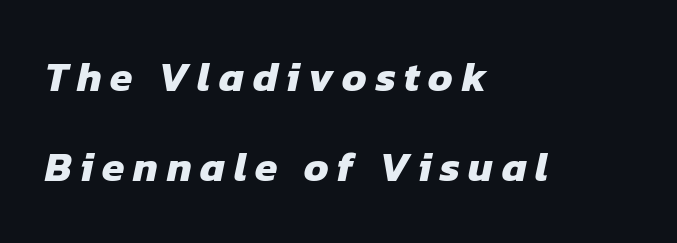
Q: Is the text bold? A: Yes.
Q: Is the typeface a serif or a sans-serif typeface? A: Sans-serif.
Q: Is the text underlined? A: No.
Q: How is the paragraph aligned? A: Left-aligned.
Q: Is the spacing between letters normal or unusually wide? A: Unusually wide.
Q: Is the spacing between lines tight, normal or loose? A: Loose.
Q: Width (condensed, normal, or wide)? A: Normal.
Q: Stroke contrast? A: Low.
Q: x-height? A: Medium.
Q: Monospaced? A: No.
